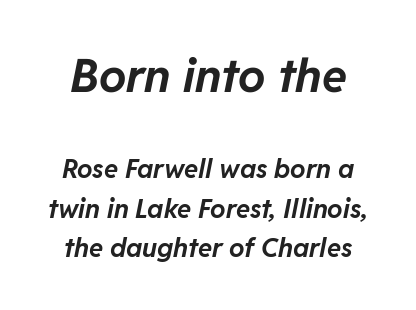
Q: Is the text bold? A: Yes.
Q: Is the text italic (slanted)? A: Yes, it leans right by about 11 degrees.
Q: Is the text underlined? A: No.
Q: Is the spacing between letters normal or unusually wide? A: Normal.
Q: Is the spacing between lines tight, normal or loose? A: Normal.
Q: Which block of text is set in a larger size, the first (top) or the second (bottom)? A: The first (top) one.
Q: Width (condensed, normal, or wide)? A: Normal.
Q: Stroke contrast? A: Low.
Q: x-height? A: Medium.
Q: Monospaced? A: No.
